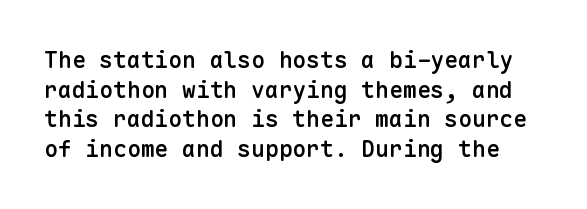
Q: Is the text bold? A: Semi-bold.
Q: Is the text italic (slanted)? A: No, it is upright.
Q: Is the text underlined? A: No.
Q: Is the spacing between letters normal or unusually wide? A: Normal.
Q: Is the spacing between lines tight, normal or loose? A: Normal.
